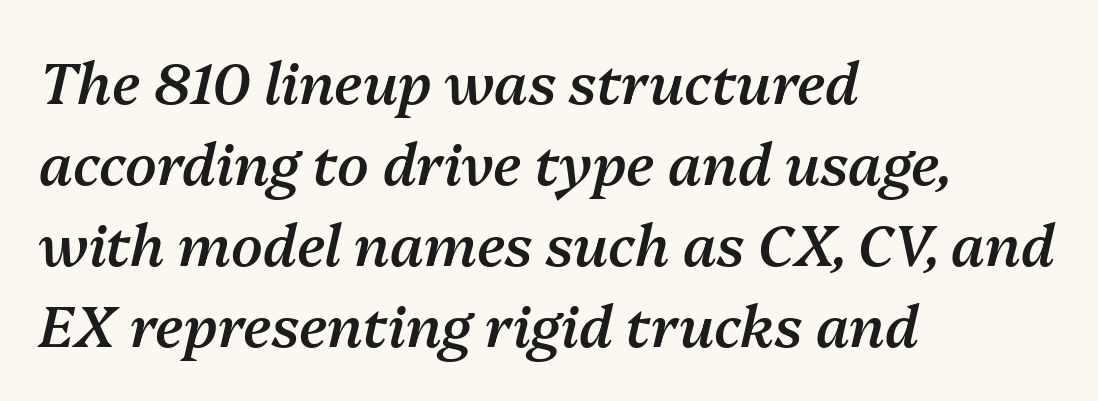
Q: Is the text bold? A: Semi-bold.
Q: Is the text italic (slanted)? A: Yes, it leans right by about 13 degrees.
Q: Is the text underlined? A: No.
Q: How is the paragraph aligned? A: Left-aligned.
Q: Is the spacing between letters normal or unusually wide? A: Normal.
Q: Is the spacing between lines tight, normal or loose? A: Normal.
Q: Width (condensed, normal, or wide)? A: Normal.
Q: Stroke contrast? A: Medium.
Q: x-height? A: Medium.
Q: Monospaced? A: No.
